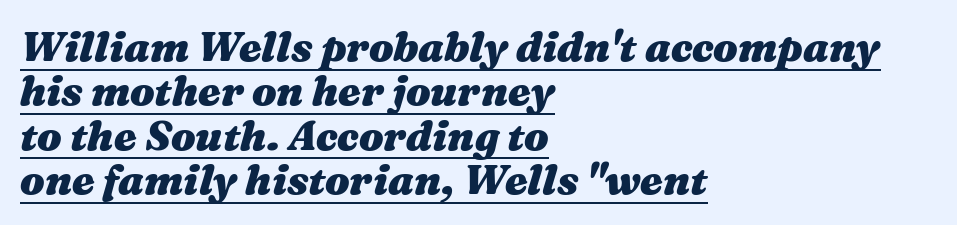
Observe the lean: these are italic letterforms. Compared with typical body copy, the letter spacing here is the same. The rendering anchors every line to the left-hand side. Caption: lettering with a line underneath. Each new line begins almost immediately beneath the previous one.
